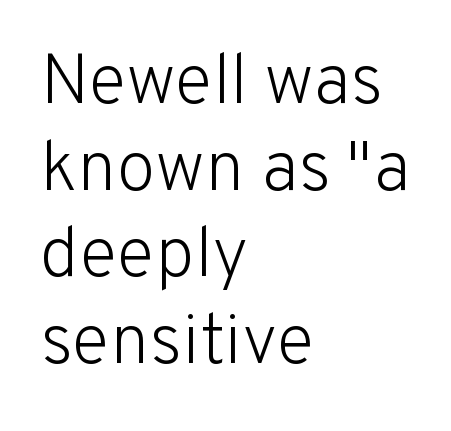
Q: Is the text bold? A: No.
Q: Is the text italic (slanted)? A: No, it is upright.
Q: Is the typeface a serif or a sans-serif typeface? A: Sans-serif.
Q: Is the text underlined? A: No.
Q: How is the paragraph aligned? A: Left-aligned.
Q: Is the spacing between letters normal or unusually wide? A: Normal.
Q: Width (condensed, normal, or wide)? A: Normal.
Q: Stroke contrast? A: Low.
Q: x-height? A: Medium.
Q: Monospaced? A: No.
